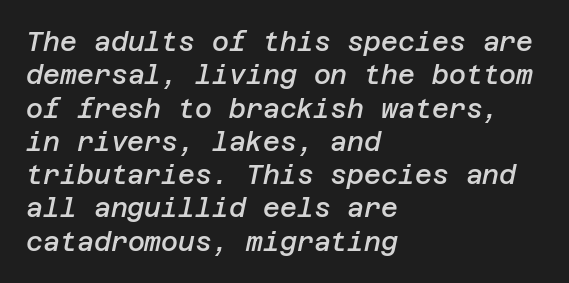
Q: Is the text bold? A: Semi-bold.
Q: Is the text italic (slanted)? A: Yes, it leans right by about 12 degrees.
Q: Is the text underlined? A: No.
Q: How is the paragraph aligned? A: Left-aligned.
Q: Is the spacing between letters normal or unusually wide? A: Normal.
Q: Is the spacing between lines tight, normal or loose? A: Normal.
